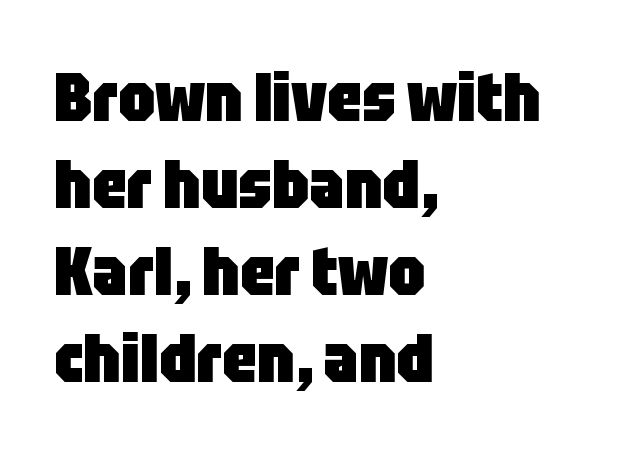
Q: Is the text bold? A: Yes.
Q: Is the text italic (slanted)? A: No, it is upright.
Q: Is the typeface a serif or a sans-serif typeface? A: Sans-serif.
Q: Is the text underlined? A: No.
Q: How is the paragraph aligned? A: Left-aligned.
Q: Is the spacing between letters normal or unusually wide? A: Normal.
Q: Is the spacing between lines tight, normal or loose? A: Normal.
Q: Width (condensed, normal, or wide)? A: Condensed.
Q: Stroke contrast? A: Low.
Q: x-height? A: Large.
Q: Monospaced? A: No.
